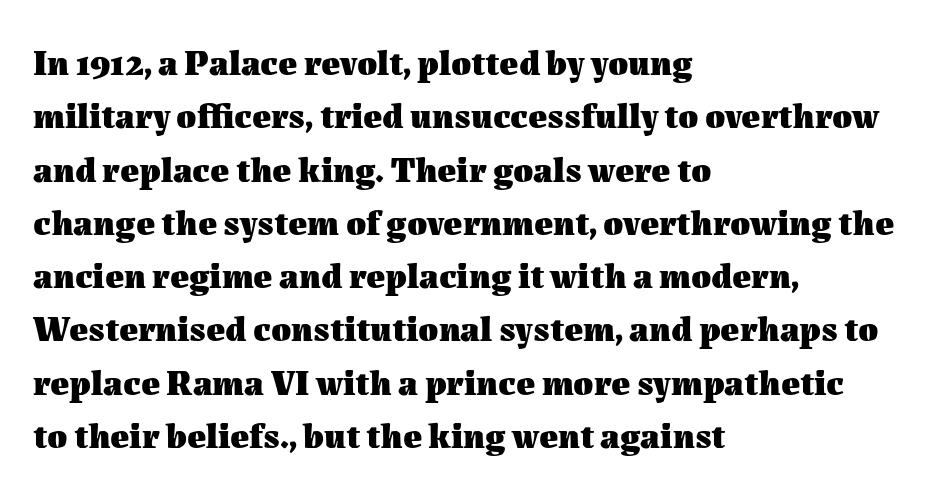
Interline gaps are of average width in this sample. Proportional: the letters do not fall into vertical columns. This is the regular roman posture of the typeface. The foot of each line stays bare and open. Bold? Absolutely — the strokes are thick and heavy.
